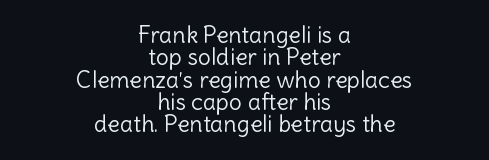
Q: Is the text bold? A: No.
Q: Is the text italic (slanted)? A: No, it is upright.
Q: Is the text underlined? A: No.
Q: How is the paragraph aligned? A: Centered.
Q: Is the spacing between letters normal or unusually wide? A: Normal.
Q: Is the spacing between lines tight, normal or loose? A: Tight.
